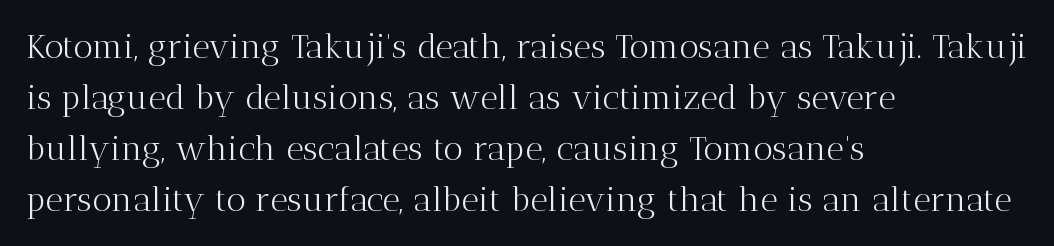
{"serif": "yes", "italic": "no", "bold": "no", "weight": "light", "width": "normal", "stroke_contrast": "medium", "x_height": "medium", "monospaced": "no", "underline": "no", "align": "left", "line_spacing": "normal", "line_spacing_ratio": 1.5, "letter_spacing": "normal", "letter_spacing_em": 0.0, "glyph_px": 34}
